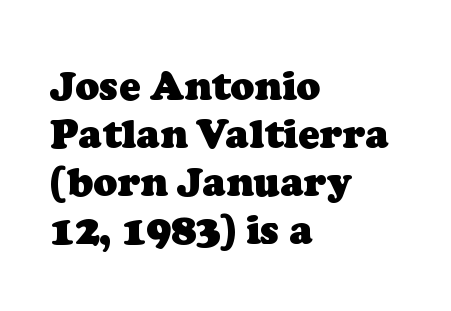
{"serif": "yes", "bold": "yes", "weight": "heavy", "width": "normal", "stroke_contrast": "low", "x_height": "medium", "monospaced": "no", "underline": "no", "align": "left", "line_spacing_ratio": 1.2, "letter_spacing": "normal", "letter_spacing_em": 0.0, "glyph_px": 40}
